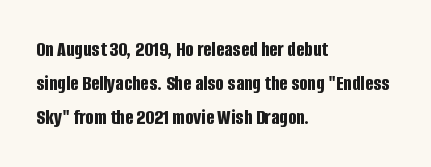
The image shows 22 px bold type, upright; set left-aligned, normal line spacing (1.54x), normal letter spacing, not underlined.
